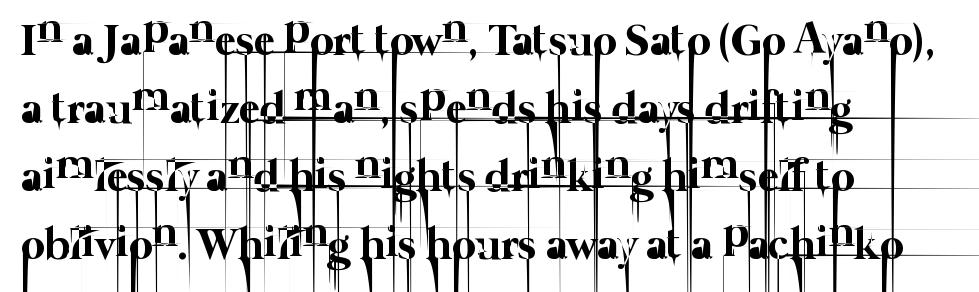
Q: Is the text bold? A: No.
Q: Is the text underlined? A: No.
Q: How is the paragraph aligned? A: Left-aligned.
Q: Is the spacing between letters normal or unusually wide? A: Normal.
Q: Is the spacing between lines tight, normal or loose? A: Normal.
Q: Width (condensed, normal, or wide)? A: Normal.
Q: Stroke contrast? A: Low.
Q: x-height? A: Medium.
Q: Monospaced? A: No.
